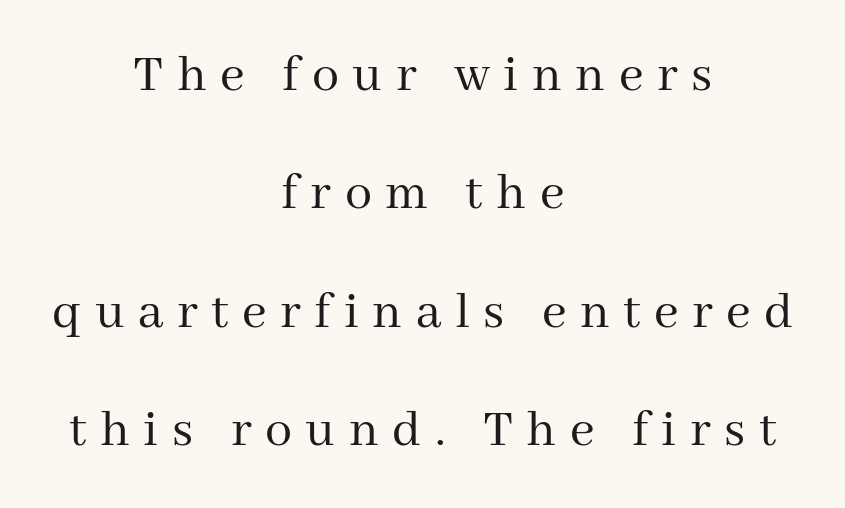
A typesetter would mark this as roman, not italic. The words here are not underlined. Spacing between characters has been opened up far beyond the box default. What's the leading like? Stretched, with rows far apart. The text block is weighted toward neither margin, spreading evenly from the middle.
